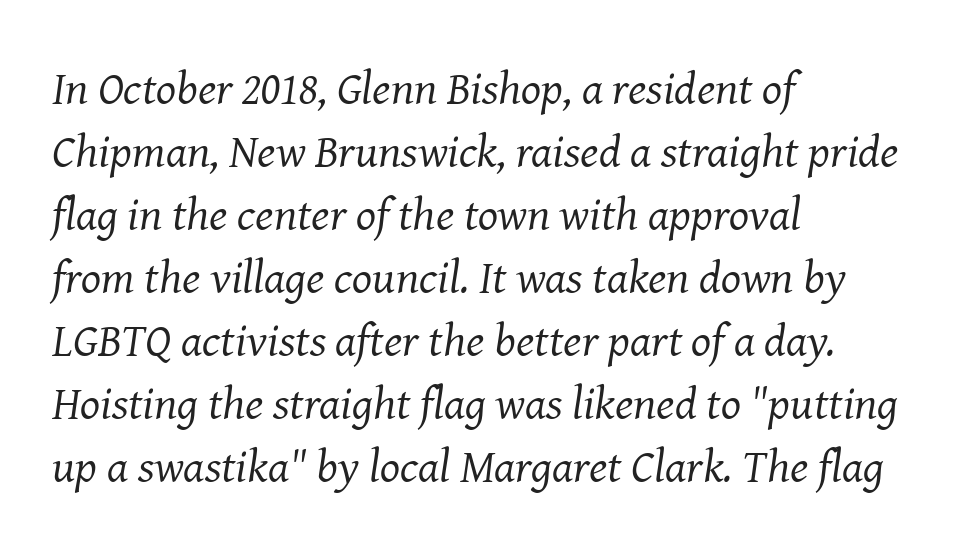
Q: Is the text bold? A: No.
Q: Is the text italic (slanted)? A: Yes, it leans right by about 8 degrees.
Q: Is the typeface a serif or a sans-serif typeface? A: Serif.
Q: Is the text underlined? A: No.
Q: How is the paragraph aligned? A: Left-aligned.
Q: Is the spacing between letters normal or unusually wide? A: Normal.
Q: Is the spacing between lines tight, normal or loose? A: Normal.
Q: Width (condensed, normal, or wide)? A: Normal.
Q: Stroke contrast? A: Medium.
Q: x-height? A: Medium.
Q: Monospaced? A: No.
